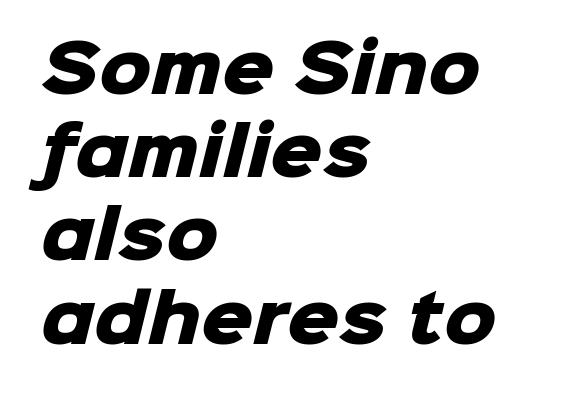
Each new line begins a customary step beneath the previous one. Note: no serifs on the glyphs. Underline: absent. Short note: letters normally spaced. Character widths vary here, with narrow letters taking less room than wide ones.
